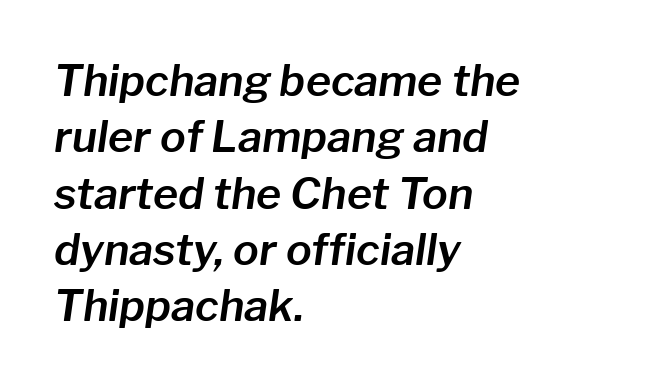
{"italic": "yes", "lean": "right", "slant_degrees": 8, "width": "normal", "stroke_contrast": "low", "x_height": "medium", "monospaced": "no", "underline": "no", "align": "left", "line_spacing": "normal", "line_spacing_ratio": 1.31, "letter_spacing": "normal", "letter_spacing_em": 0.0, "glyph_px": 43}
